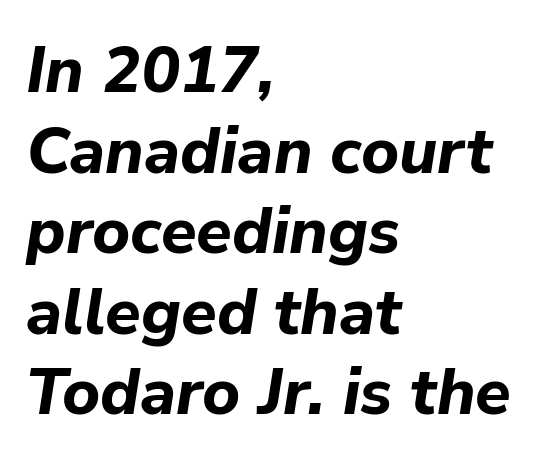
The rendering uses natural spacing where letterforms have individual widths. What stands out about the letter spacing? Nothing — it is the standard amount. Underline: absent. The rag falls on the right side of this text block. Slant detected: the letters are inclined.
